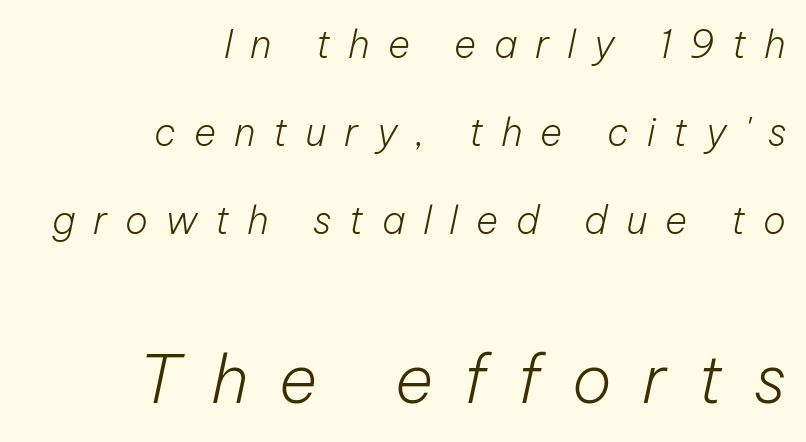
The image shows 66 px light type, italic (leaning right); set right-aligned, loose line spacing (2.32x), unusually wide letter spacing (+0.47 em), not underlined; the second (bottom) block is 1.74x larger; low stroke contrast and a medium x-height.
